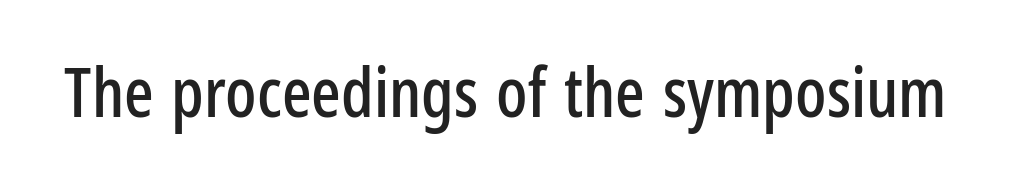
The image shows 69 px condensed sans-serif type, upright; set normal letter spacing, not underlined; low stroke contrast and a medium x-height.
